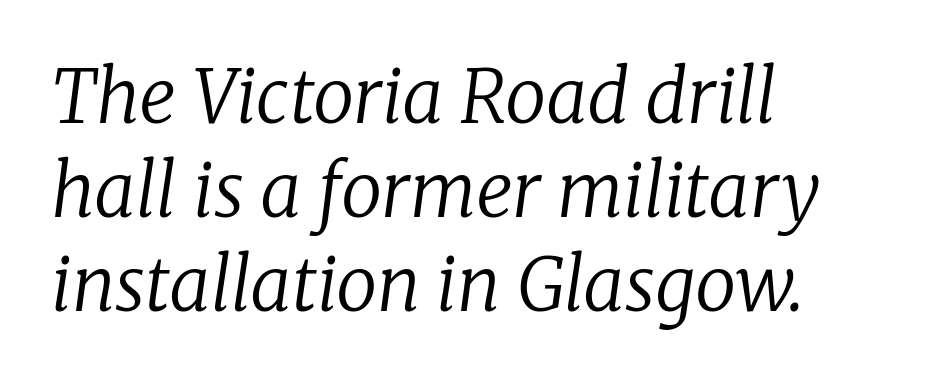
Posture: slanted. The face used here is rendered with its standard letterfit. A student would call this left alignment; a typographer would say flush left, rag right. Each letter keeps its own natural width here, so spacing adapts to shape. Ink coverage per letter is moderate at most. Has an underline been added? It has not.
